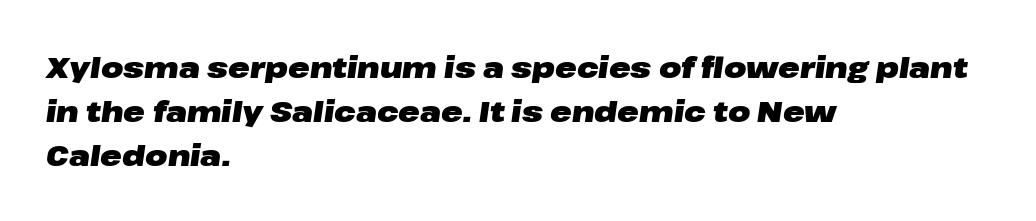
{"italic": "yes", "lean": "right", "slant_degrees": 8, "bold": "yes", "weight": "heavy", "width": "wide", "stroke_contrast": "low", "x_height": "medium", "monospaced": "no", "underline": "no", "align": "left", "line_spacing": "normal", "line_spacing_ratio": 1.51, "letter_spacing": "normal", "letter_spacing_em": 0.0, "glyph_px": 29}
